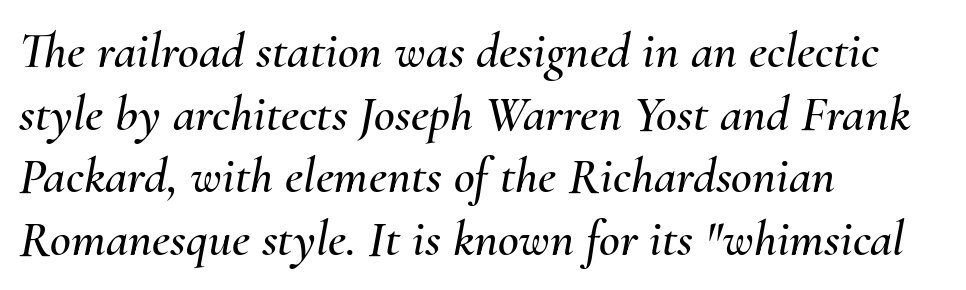
Descenders hang freely into open space. The passage shown is typed in a proportional face where columns would drift. Every character sits at an angle, as italics do. One-word summary of the alignment: left. Characters follow at the spacing the type designer built in.
